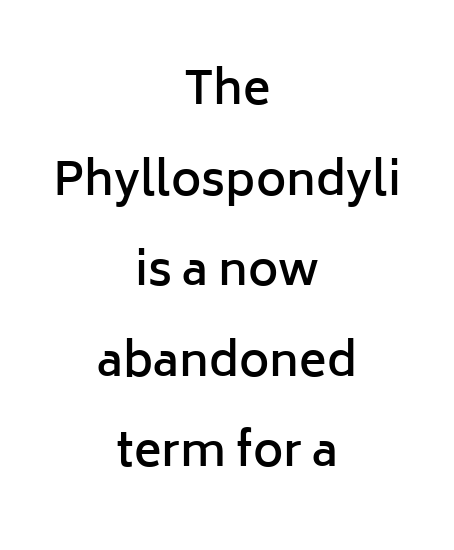
{"serif": "no", "italic": "no", "bold": "semi", "weight": "semibold", "width": "normal", "stroke_contrast": "low", "x_height": "medium", "monospaced": "no", "underline": "no", "align": "center", "line_spacing": "loose", "line_spacing_ratio": 1.97, "letter_spacing": "normal", "letter_spacing_em": 0.0, "glyph_px": 46}
